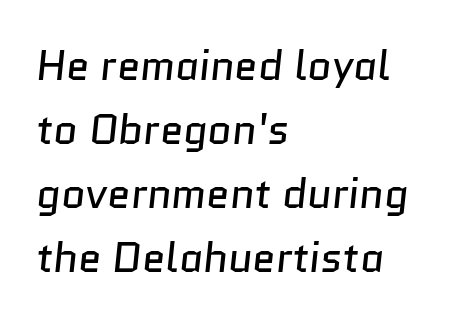
{"serif": "no", "bold": "no", "weight": "regular", "width": "normal", "stroke_contrast": "low", "x_height": "medium", "monospaced": "no", "underline": "no", "align": "left", "line_spacing": "normal", "line_spacing_ratio": 1.52, "letter_spacing": "normal", "letter_spacing_em": 0.0, "glyph_px": 42}
